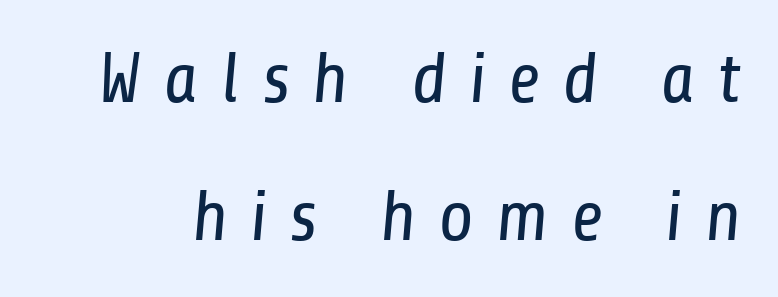
If you measured baseline to baseline, you'd find a long distance. Underlining? Definitely not there. The letters advance in unequal steps, a hallmark of proportional type. The typeface has the unassuming heft of standard copy or less. You can tell from the bare stems that sans-serif type was used. The passage shown has open, widely tracked lettering throughout.
